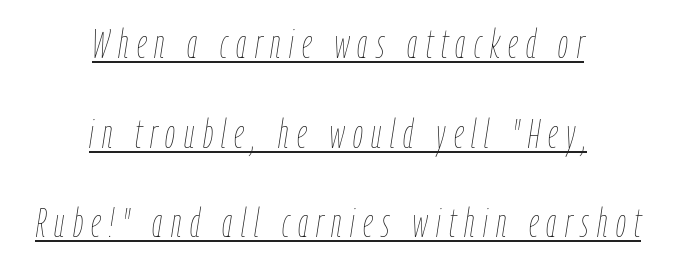
The image shows 40 px thin, condensed type, italic (leaning right); set centered, loose line spacing (2.24x), unusually wide letter spacing (+0.21 em), underlined; low stroke contrast and a medium x-height.
